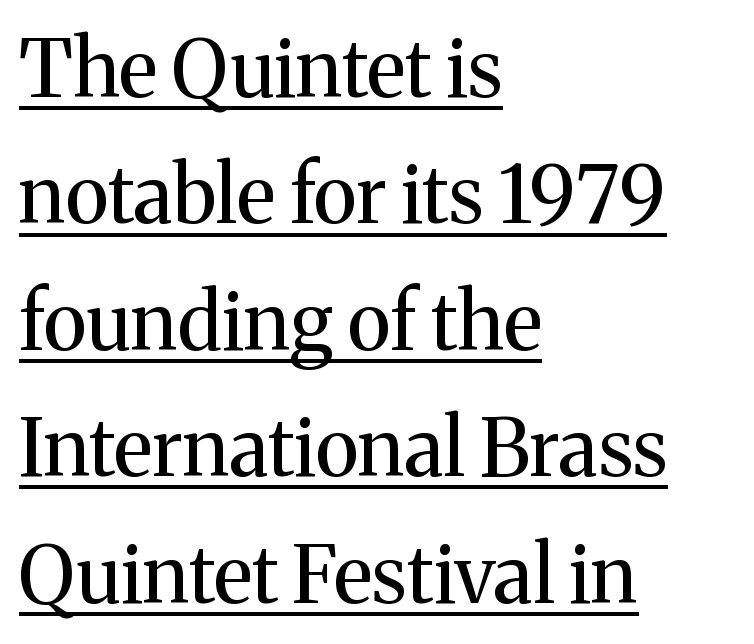
{"serif": "yes", "italic": "no", "bold": "no", "weight": "regular", "width": "normal", "stroke_contrast": "medium", "x_height": "medium", "monospaced": "no", "underline": "yes", "align": "left", "line_spacing": "normal", "line_spacing_ratio": 1.6, "letter_spacing": "normal", "letter_spacing_em": 0.0, "glyph_px": 79}
